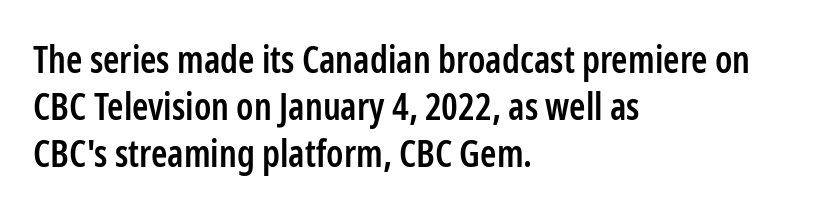
The image shows 37 px semibold, condensed sans-serif type, upright; set left-aligned, normal line spacing (1.27x), normal letter spacing, not underlined; low stroke contrast and a medium x-height.
